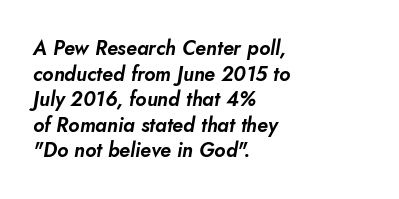
Q: Is the text italic (slanted)? A: Yes, it leans right by about 10 degrees.
Q: Is the text underlined? A: No.
Q: How is the paragraph aligned? A: Left-aligned.
Q: Is the spacing between letters normal or unusually wide? A: Normal.
Q: Is the spacing between lines tight, normal or loose? A: Normal.
